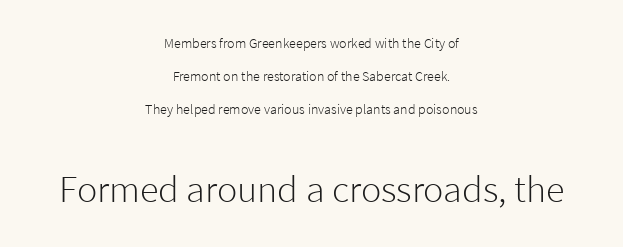
Q: Is the text bold? A: No.
Q: Is the text italic (slanted)? A: No, it is upright.
Q: Is the typeface a serif or a sans-serif typeface? A: Sans-serif.
Q: Is the text underlined? A: No.
Q: How is the paragraph aligned? A: Centered.
Q: Is the spacing between letters normal or unusually wide? A: Normal.
Q: Is the spacing between lines tight, normal or loose? A: Loose.
Q: Which block of text is set in a larger size, the first (top) or the second (bottom)? A: The second (bottom) one.
Q: Width (condensed, normal, or wide)? A: Normal.
Q: Stroke contrast? A: Low.
Q: x-height? A: Medium.
Q: Monospaced? A: No.
